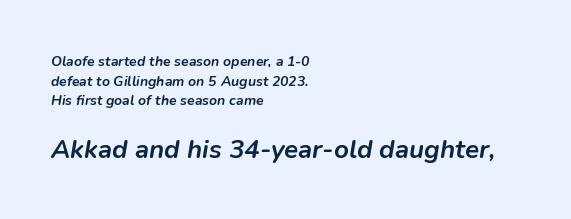
As a designer I'd log this as weight 700, bold. No word sits above an underline. This sample uses an oblique cut, with every glyph tilted off the vertical. Left-aligned paragraph, ragged on the right. Successive baselines arrive at the customary interval. In terms of letterspacing, this is plain default setting.
